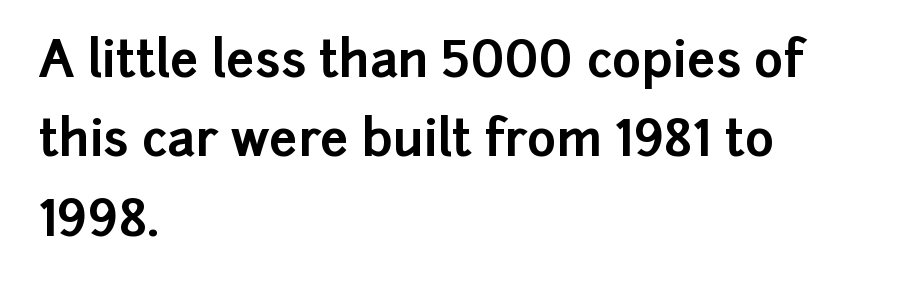
Q: Is the text bold? A: Yes.
Q: Is the text italic (slanted)? A: No, it is upright.
Q: Is the typeface a serif or a sans-serif typeface? A: Sans-serif.
Q: Is the text underlined? A: No.
Q: How is the paragraph aligned? A: Left-aligned.
Q: Is the spacing between letters normal or unusually wide? A: Normal.
Q: Is the spacing between lines tight, normal or loose? A: Normal.
Q: Width (condensed, normal, or wide)? A: Normal.
Q: Stroke contrast? A: Low.
Q: x-height? A: Medium.
Q: Monospaced? A: No.
